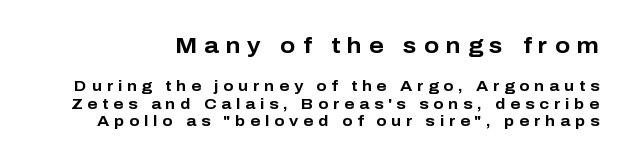
The image shows 22 px bold type, upright; set line spacing 1.19x, unusually wide letter spacing (+0.32 em), not underlined; the first (top) block is 1.47x larger.
